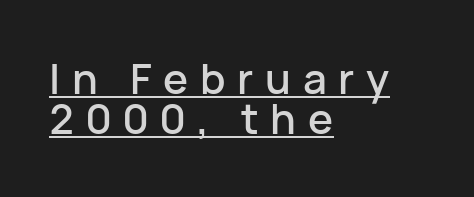
{"serif": "no", "italic": "no", "width": "normal", "stroke_contrast": "low", "x_height": "medium", "monospaced": "no", "underline": "yes", "align": "left", "line_spacing": "tight", "line_spacing_ratio": 0.96, "letter_spacing": "wide", "letter_spacing_em": 0.28, "glyph_px": 42}
